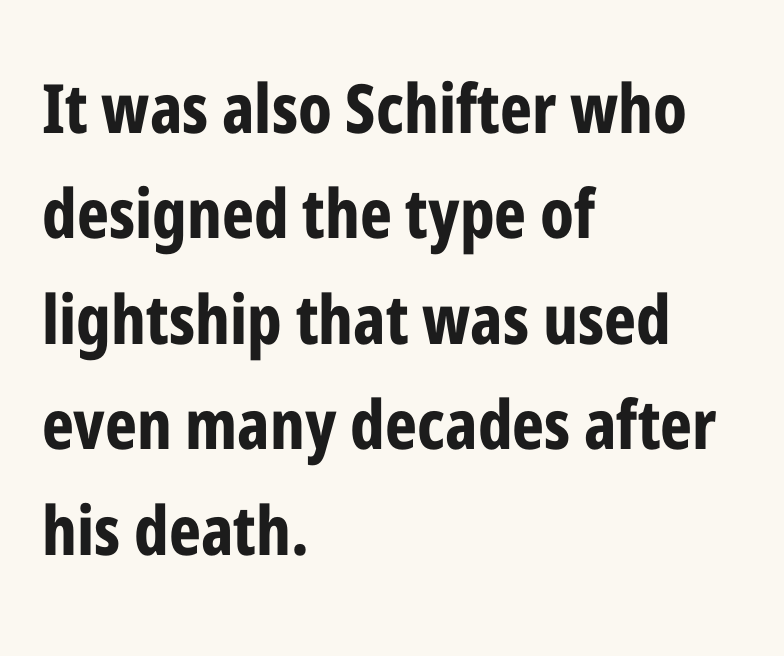
All the whitespace from short lines collects on the right. Words appear dense and cohesive because spacing is normal. What's the leading like? Ordinary, nothing unusual. In terms of weight, the rendering is a true, heavy bold.
